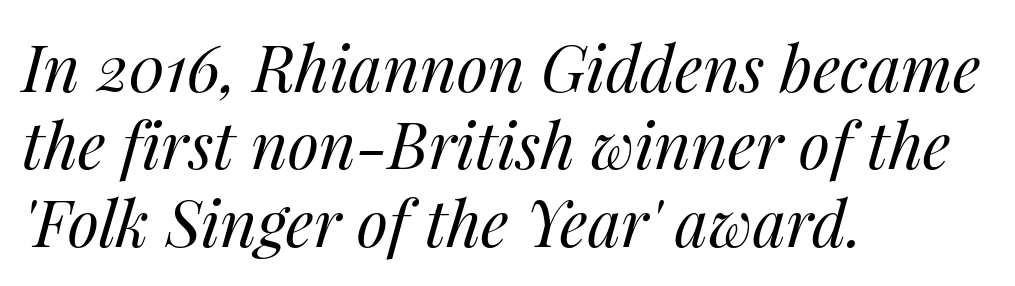
The specimen omits any rule beneath the text block's lines. There is no visible air inserted between adjacent glyphs. Quick note: italic. Is this a fixed-width face? No — the glyphs have proportional, varying widths. Stroke mass is kept to a normal reading level or below. These lines are set flush left with a ragged right edge.
